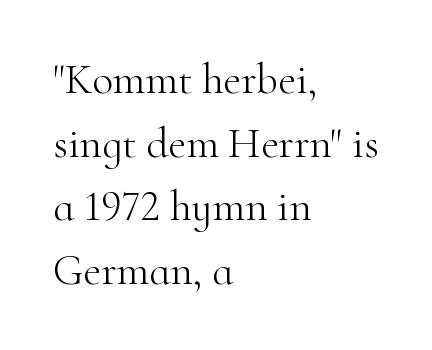
Is the block centered? No — it sits flush against the left margin. The tracking reads as untouched default to a designer's eye. It's the straight-up-and-down kind of type. Evenly set lines give the paragraph a standard silhouette. The foot of each line stays bare and open.
